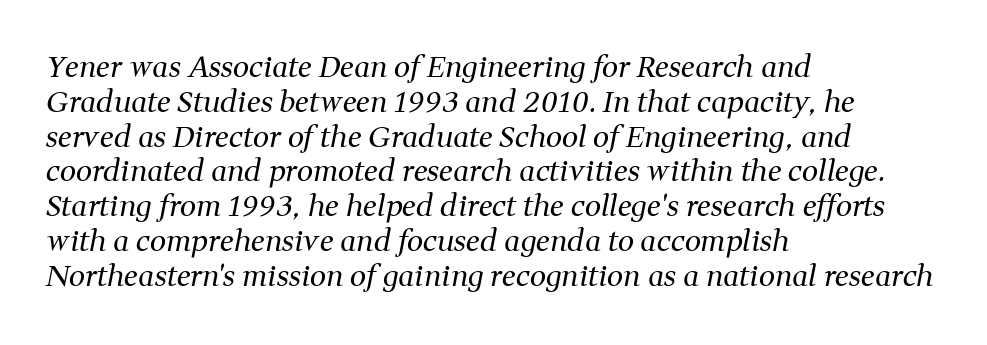
Q: Is the text bold? A: No.
Q: Is the text italic (slanted)? A: Yes, it leans right by about 11 degrees.
Q: Is the typeface a serif or a sans-serif typeface? A: Serif.
Q: Is the text underlined? A: No.
Q: How is the paragraph aligned? A: Left-aligned.
Q: Is the spacing between letters normal or unusually wide? A: Normal.
Q: Width (condensed, normal, or wide)? A: Normal.
Q: Stroke contrast? A: Medium.
Q: x-height? A: Medium.
Q: Monospaced? A: No.
